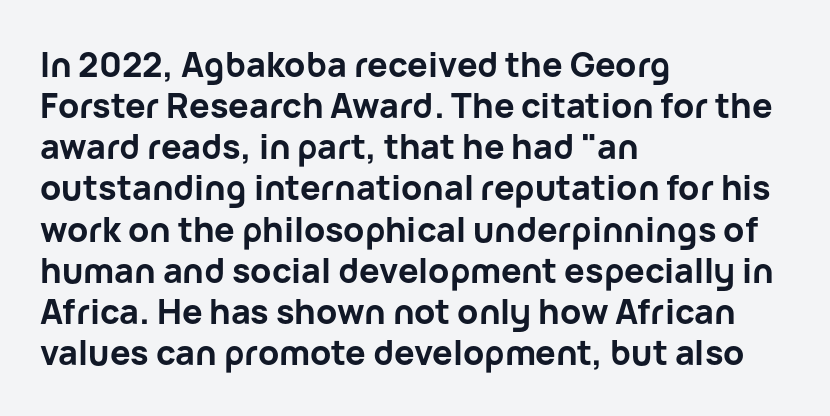
Q: Is the text bold? A: Yes.
Q: Is the text italic (slanted)? A: No, it is upright.
Q: Is the typeface a serif or a sans-serif typeface? A: Sans-serif.
Q: Is the text underlined? A: No.
Q: How is the paragraph aligned? A: Left-aligned.
Q: Is the spacing between letters normal or unusually wide? A: Normal.
Q: Width (condensed, normal, or wide)? A: Normal.
Q: Stroke contrast? A: Low.
Q: x-height? A: Medium.
Q: Monospaced? A: No.
